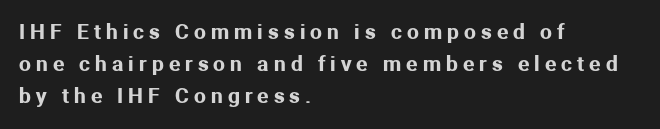
{"italic": "no", "underline": "no", "align": "left", "line_spacing": "normal", "line_spacing_ratio": 1.53, "letter_spacing": "wide", "letter_spacing_em": 0.24, "glyph_px": 21}
